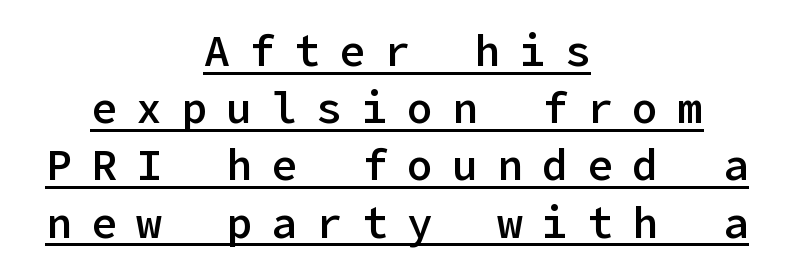
Line spacing here is normal. How are the letters spaced? Widely, with obvious added tracking. Notice how the stems are strictly vertical — no italics here. The passage is arranged like a title page — every line centered. Each glyph is drawn with semibold strokes, heavier than normal yet not fully bold. Underlining? Definitely there.
